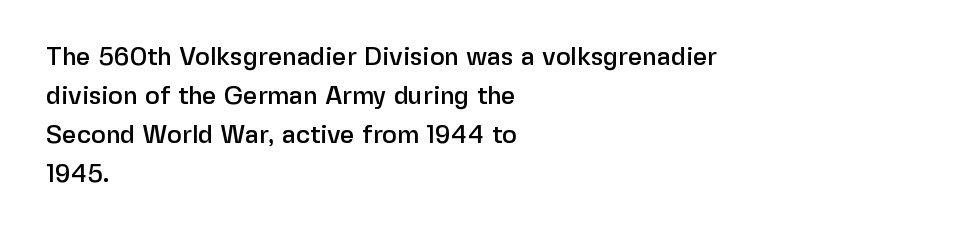
Q: Is the text italic (slanted)? A: No, it is upright.
Q: Is the text underlined? A: No.
Q: How is the paragraph aligned? A: Left-aligned.
Q: Is the spacing between letters normal or unusually wide? A: Normal.
Q: Is the spacing between lines tight, normal or loose? A: Normal.
